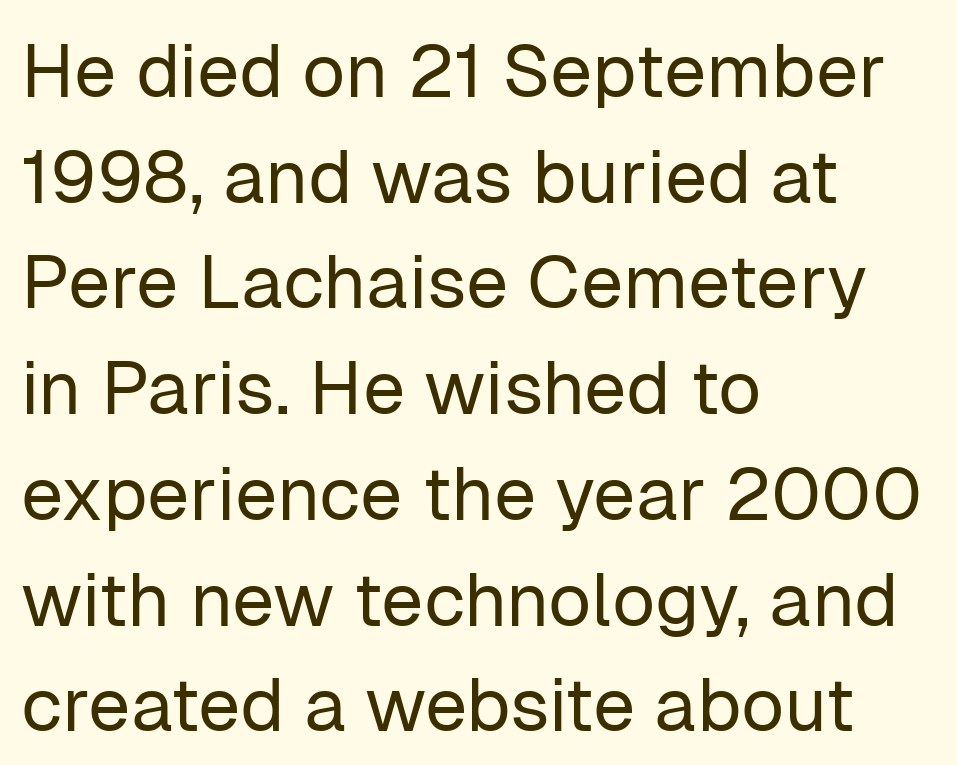
{"serif": "no", "italic": "no", "bold": "no", "weight": "regular", "width": "normal", "stroke_contrast": "low", "x_height": "medium", "monospaced": "no", "underline": "no", "align": "left", "line_spacing": "normal", "line_spacing_ratio": 1.41, "letter_spacing": "normal", "letter_spacing_em": 0.0, "glyph_px": 75}
